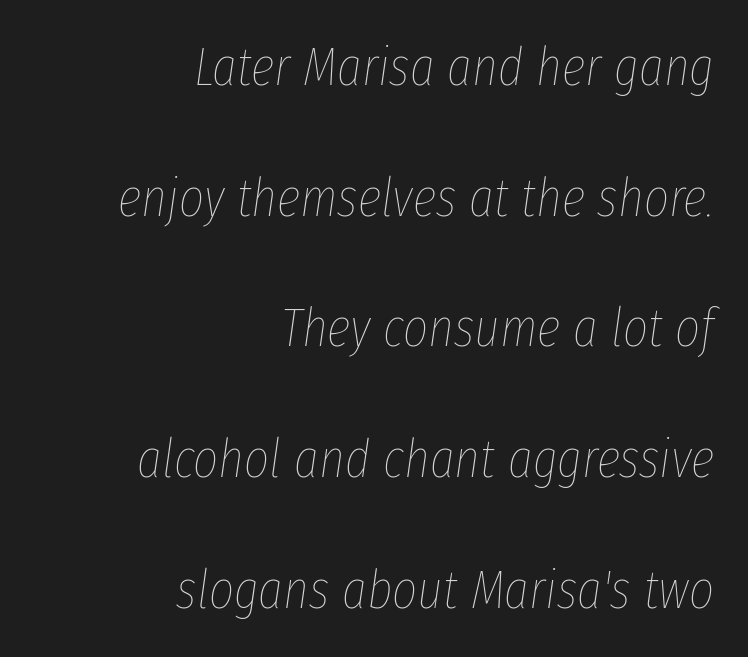
Q: Is the text bold? A: No.
Q: Is the text italic (slanted)? A: Yes, it leans right by about 8 degrees.
Q: Is the text underlined? A: No.
Q: How is the paragraph aligned? A: Right-aligned.
Q: Is the spacing between letters normal or unusually wide? A: Normal.
Q: Is the spacing between lines tight, normal or loose? A: Loose.
Q: Width (condensed, normal, or wide)? A: Condensed.
Q: Stroke contrast? A: Low.
Q: x-height? A: Medium.
Q: Monospaced? A: No.
